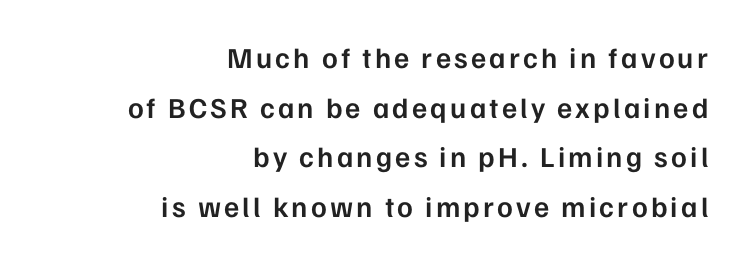
{"serif": "no", "italic": "no", "bold": "semi", "weight": "semibold", "width": "normal", "stroke_contrast": "low", "x_height": "medium", "monospaced": "no", "underline": "no", "align": "right", "line_spacing_ratio": 1.71, "glyph_px": 29}
